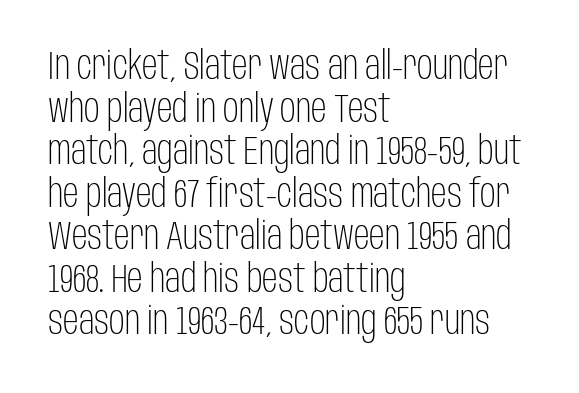
{"serif": "no", "italic": "no", "bold": "no", "weight": "light", "width": "condensed", "stroke_contrast": "low", "x_height": "large", "monospaced": "no", "underline": "no", "align": "left", "line_spacing": "tight", "line_spacing_ratio": 1.09, "letter_spacing": "normal", "letter_spacing_em": 0.0, "glyph_px": 39}
